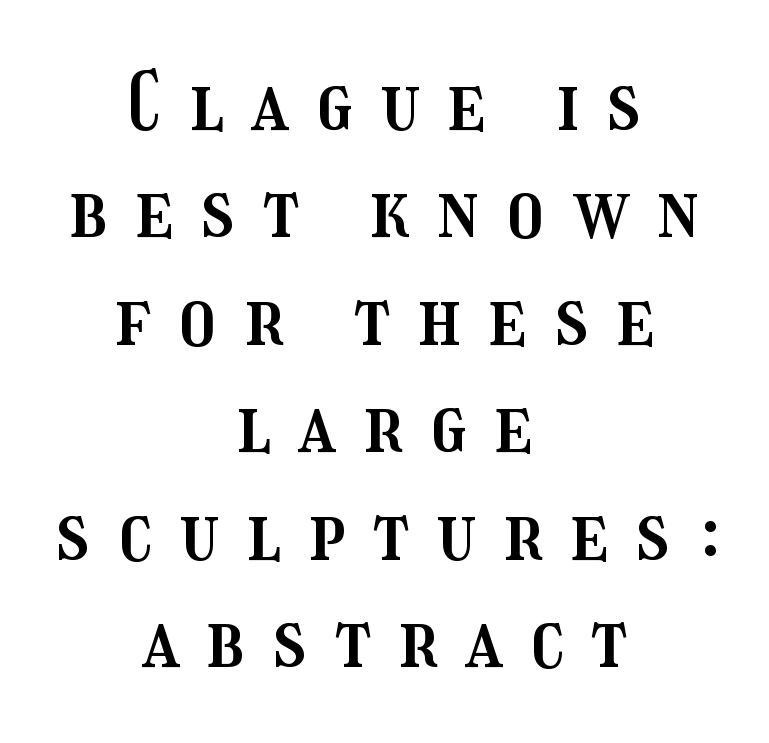
{"italic": "no", "width": "condensed", "stroke_contrast": "medium", "x_height": "medium", "monospaced": "no", "underline": "no", "align": "center", "line_spacing": "normal", "line_spacing_ratio": 1.36, "letter_spacing": "wide", "letter_spacing_em": 0.36, "glyph_px": 79}
